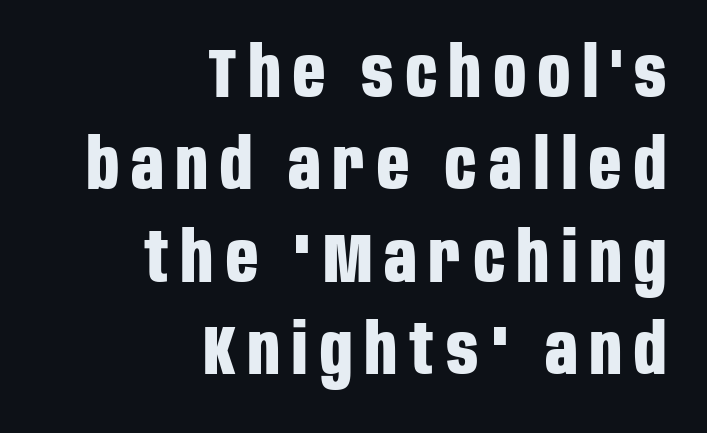
Observe the absence of serifs on each vertical stroke in this sample. Typographic density is high because the face is bold. This sample uses an upright cut, with every glyph sitting square on the baseline. Honestly, there is no underline to notice here at all.
